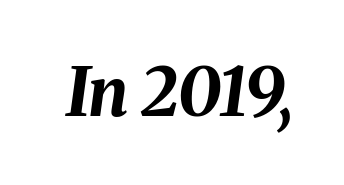
Q: Is the text bold? A: Yes.
Q: Is the text italic (slanted)? A: Yes, it leans right by about 8 degrees.
Q: Is the text underlined? A: No.
Q: Is the spacing between letters normal or unusually wide? A: Normal.
Q: Width (condensed, normal, or wide)? A: Normal.
Q: Stroke contrast? A: Medium.
Q: x-height? A: Medium.
Q: Monospaced? A: No.
